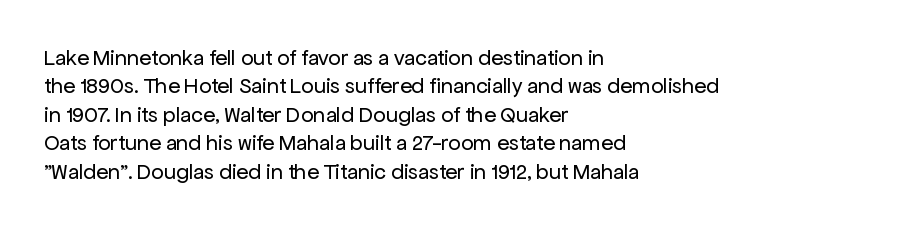
Q: Is the text bold? A: No.
Q: Is the text italic (slanted)? A: No, it is upright.
Q: Is the text underlined? A: No.
Q: How is the paragraph aligned? A: Left-aligned.
Q: Is the spacing between letters normal or unusually wide? A: Normal.
Q: Is the spacing between lines tight, normal or loose? A: Normal.
